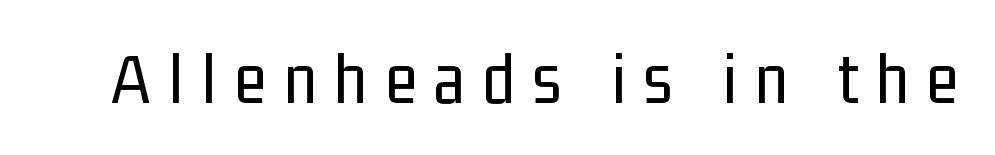
This sample uses a sans-serif face. Each word looks stretched out because of the extra space between its letters. Designer's note — italics off, roman on. Caption: face not bold, strokes unweighted. You could not count columns in this text — the font is proportionally spaced. Descender tails drop into unmarked territory.
